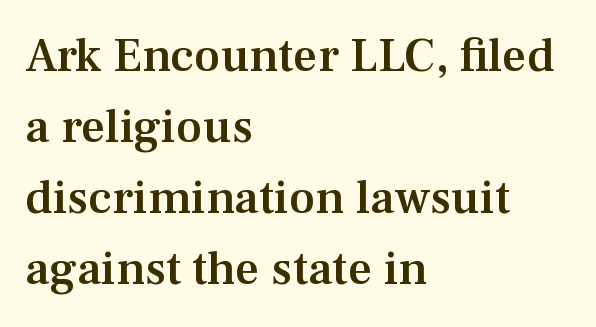
Q: Is the text bold? A: Semi-bold.
Q: Is the text italic (slanted)? A: No, it is upright.
Q: Is the typeface a serif or a sans-serif typeface? A: Serif.
Q: Is the text underlined? A: No.
Q: How is the paragraph aligned? A: Left-aligned.
Q: Is the spacing between letters normal or unusually wide? A: Normal.
Q: Is the spacing between lines tight, normal or loose? A: Normal.
Q: Width (condensed, normal, or wide)? A: Normal.
Q: Stroke contrast? A: Medium.
Q: x-height? A: Medium.
Q: Monospaced? A: No.
